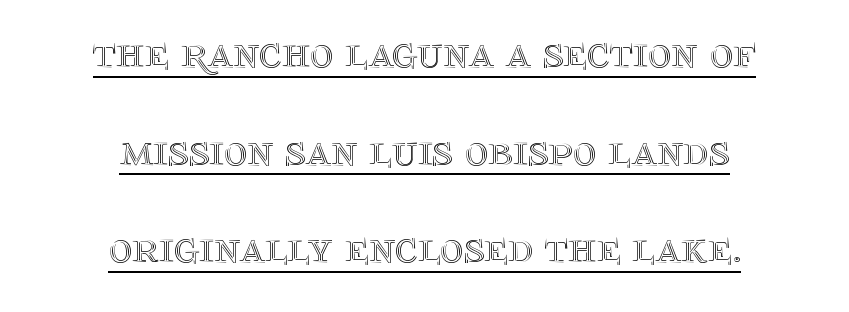
The image shows 45 px text type, upright; set centered, loose line spacing (2.17x), normal letter spacing, underlined; a large x-height.
